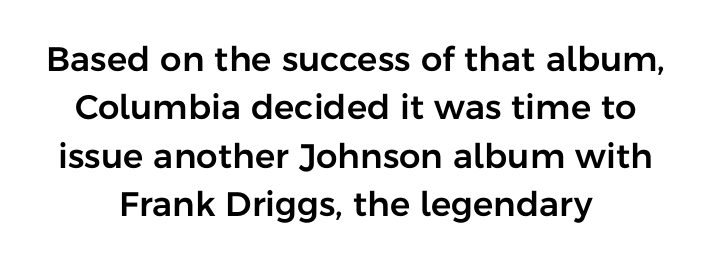
{"serif": "no", "italic": "no", "width": "normal", "stroke_contrast": "low", "x_height": "medium", "monospaced": "no", "underline": "no", "align": "center", "line_spacing": "normal", "line_spacing_ratio": 1.42, "letter_spacing": "normal", "letter_spacing_em": 0.0, "glyph_px": 34}
